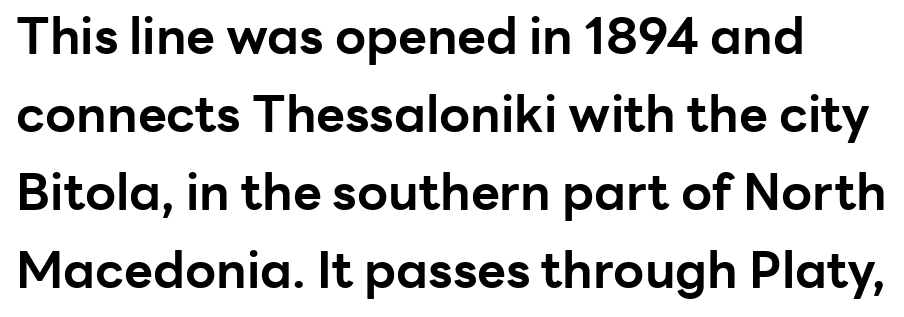
{"serif": "no", "italic": "no", "bold": "yes", "weight": "bold", "width": "normal", "stroke_contrast": "low", "x_height": "medium", "monospaced": "no", "underline": "no", "line_spacing": "normal", "line_spacing_ratio": 1.56, "letter_spacing": "normal", "letter_spacing_em": 0.0, "glyph_px": 50}
